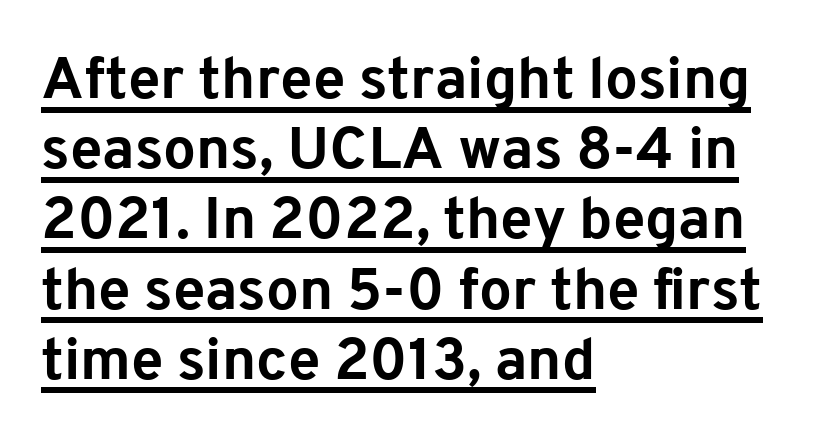
Which margin do the lines hug? The left one — the right edge is uneven. The type sits square on the baseline with zero lean. A typesetter would call this proportional, since set widths differ per character. This sample uses a sans-serif face.
